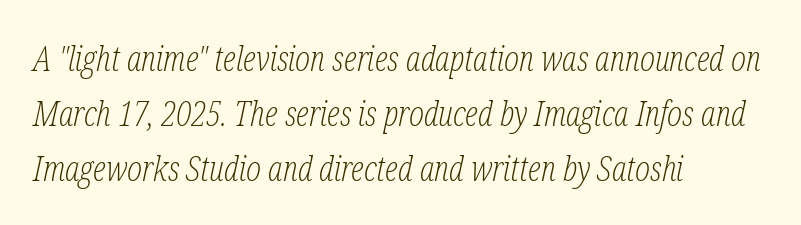
A typesetter would call this proportional, since set widths differ per character. You could call the tracking neutral — neither tight nor loose. Yep, those are serifs on the letters. Any mark beneath the type? The region is blank.
